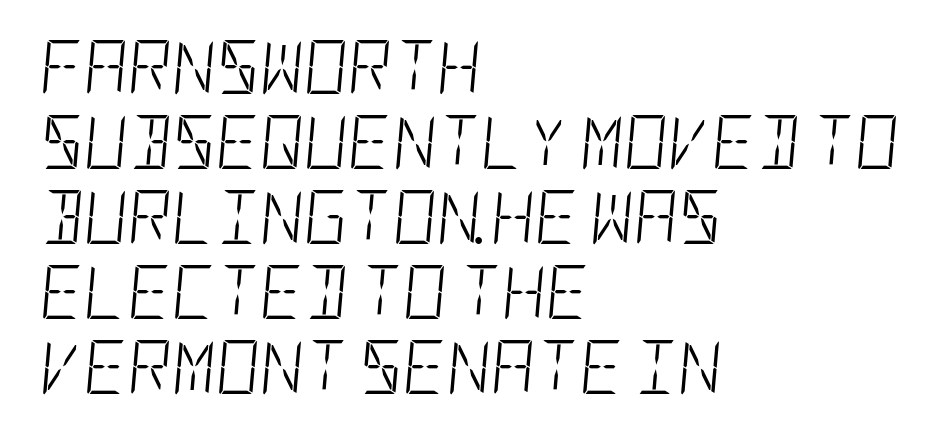
{"italic": "yes", "lean": "right", "slant_degrees": 5, "bold": "no", "weight": "light", "width": "condensed", "stroke_contrast": "low", "x_height": "large", "underline": "no", "align": "left", "line_spacing": "normal", "line_spacing_ratio": 1.39, "letter_spacing": "normal", "letter_spacing_em": 0.0, "glyph_px": 54}
